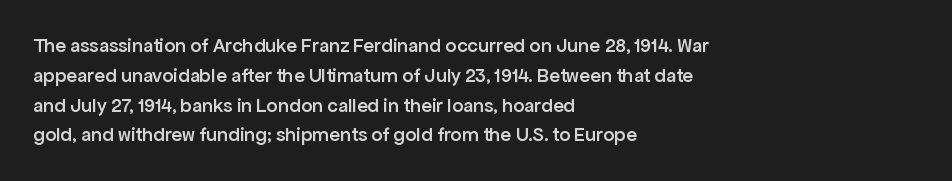
If you measured baseline to baseline, you'd find a middling distance. Summary of weight: moderately heavy, a semibold. Tracking value appears to be zero — textbook default spacing. Underline: absent. Style check: upright.
